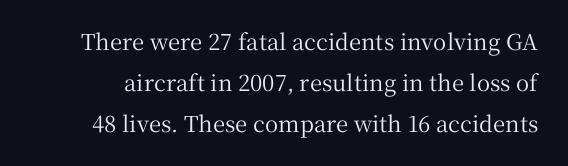
Q: Is the text italic (slanted)? A: No, it is upright.
Q: Is the text underlined? A: No.
Q: Is the spacing between letters normal or unusually wide? A: Normal.
